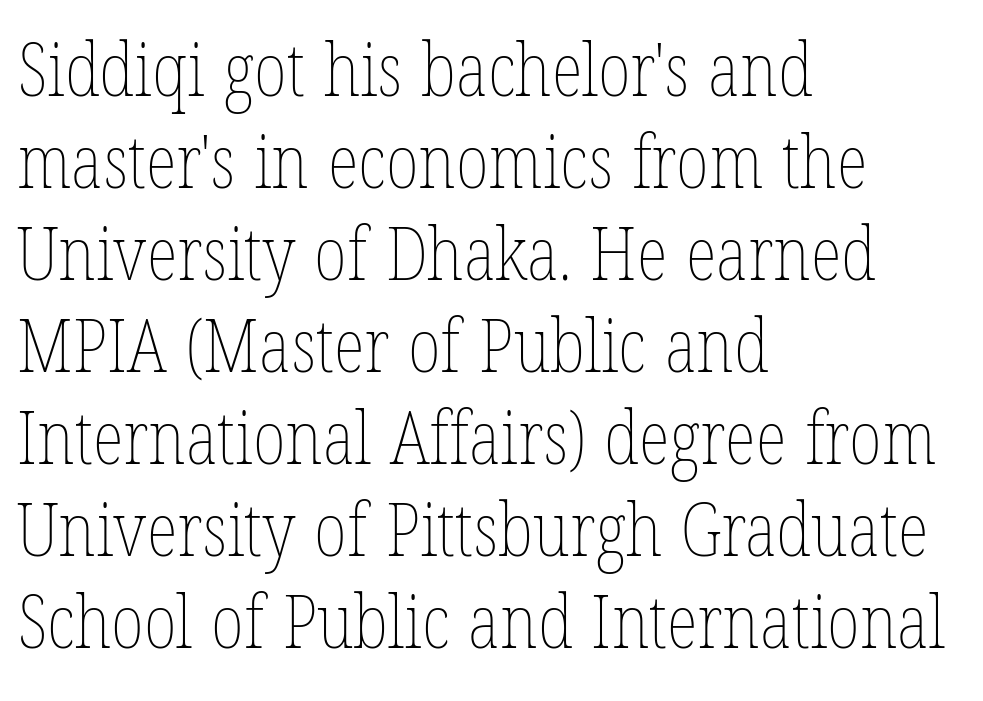
Q: Is the text bold? A: No.
Q: Is the text italic (slanted)? A: No, it is upright.
Q: Is the text underlined? A: No.
Q: How is the paragraph aligned? A: Left-aligned.
Q: Is the spacing between letters normal or unusually wide? A: Normal.
Q: Is the spacing between lines tight, normal or loose? A: Normal.
Q: Width (condensed, normal, or wide)? A: Condensed.
Q: Stroke contrast? A: Low.
Q: x-height? A: Medium.
Q: Monospaced? A: No.
